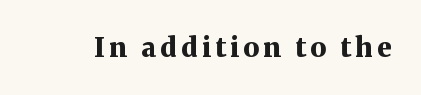
The image shows 27 px bold type, upright; set not underlined.
